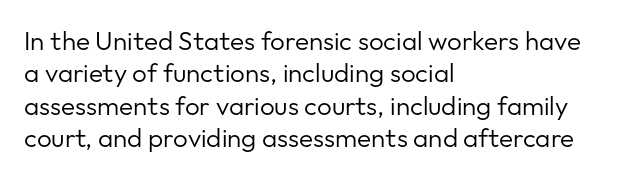
Line spacing here is normal. Nobody touched the tracking dial on this one. Quick note: underline off. Designer's note — italics off, roman on. The lines are quadded left.
